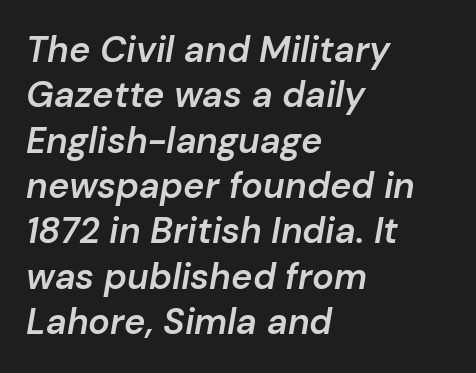
Q: Is the text bold? A: Semi-bold.
Q: Is the text italic (slanted)? A: Yes, it leans right by about 10 degrees.
Q: Is the text underlined? A: No.
Q: How is the paragraph aligned? A: Left-aligned.
Q: Is the spacing between letters normal or unusually wide? A: Normal.
Q: Is the spacing between lines tight, normal or loose? A: Normal.
Q: Width (condensed, normal, or wide)? A: Normal.
Q: Stroke contrast? A: Low.
Q: x-height? A: Medium.
Q: Monospaced? A: No.
